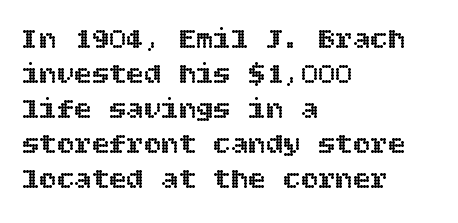
{"italic": "no", "width": "normal", "x_height": "large", "underline": "no", "align": "left", "line_spacing_ratio": 1.21, "letter_spacing": "normal", "letter_spacing_em": 0.0, "glyph_px": 29}
